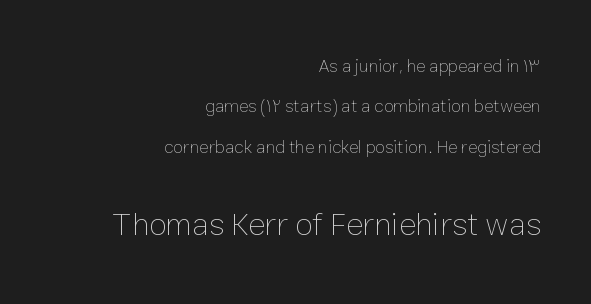
{"italic": "no", "bold": "no", "weight": "thin", "width": "normal", "stroke_contrast": "low", "x_height": "medium", "monospaced": "no", "underline": "no", "align": "right", "line_spacing": "loose", "line_spacing_ratio": 2.24, "letter_spacing": "normal", "letter_spacing_em": 0.0, "larger_block": "second", "size_ratio": 1.78, "glyph_px": 32}
